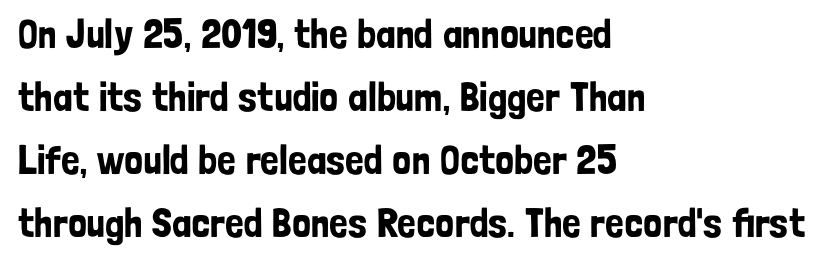
Q: Is the text italic (slanted)? A: No, it is upright.
Q: Is the typeface a serif or a sans-serif typeface? A: Sans-serif.
Q: Is the text underlined? A: No.
Q: How is the paragraph aligned? A: Left-aligned.
Q: Is the spacing between letters normal or unusually wide? A: Normal.
Q: Is the spacing between lines tight, normal or loose? A: Normal.
Q: Width (condensed, normal, or wide)? A: Condensed.
Q: Stroke contrast? A: Low.
Q: x-height? A: Medium.
Q: Monospaced? A: No.
